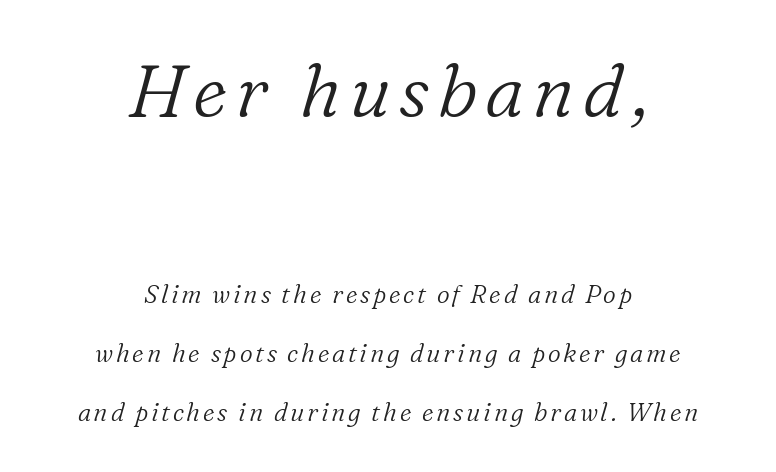
{"serif": "yes", "italic": "yes", "lean": "right", "slant_degrees": 16, "bold": "no", "weight": "light", "width": "normal", "stroke_contrast": "low", "x_height": "medium", "monospaced": "no", "underline": "no", "align": "center", "line_spacing": "loose", "line_spacing_ratio": 2.37, "larger_block": "first", "size_ratio": 2.96, "glyph_px": 74}
